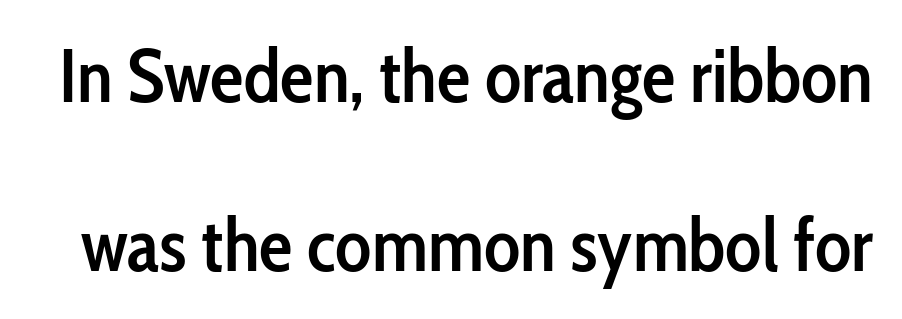
{"serif": "no", "italic": "no", "bold": "semi", "weight": "semibold", "width": "condensed", "stroke_contrast": "low", "x_height": "medium", "monospaced": "no", "underline": "no", "line_spacing": "loose", "line_spacing_ratio": 2.25, "letter_spacing": "normal", "letter_spacing_em": 0.0, "glyph_px": 75}
